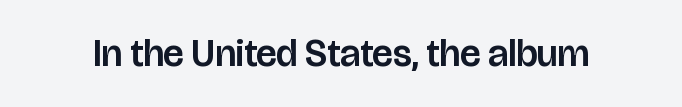
Q: Is the text italic (slanted)? A: No, it is upright.
Q: Is the typeface a serif or a sans-serif typeface? A: Sans-serif.
Q: Is the text underlined? A: No.
Q: Is the spacing between letters normal or unusually wide? A: Normal.
Q: Width (condensed, normal, or wide)? A: Normal.
Q: Stroke contrast? A: Low.
Q: x-height? A: Large.
Q: Monospaced? A: No.
